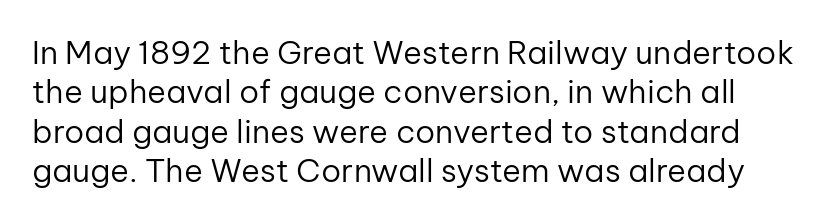
Q: Is the text bold? A: No.
Q: Is the text italic (slanted)? A: No, it is upright.
Q: Is the typeface a serif or a sans-serif typeface? A: Sans-serif.
Q: Is the text underlined? A: No.
Q: Is the spacing between letters normal or unusually wide? A: Normal.
Q: Width (condensed, normal, or wide)? A: Normal.
Q: Stroke contrast? A: Low.
Q: x-height? A: Medium.
Q: Monospaced? A: No.
